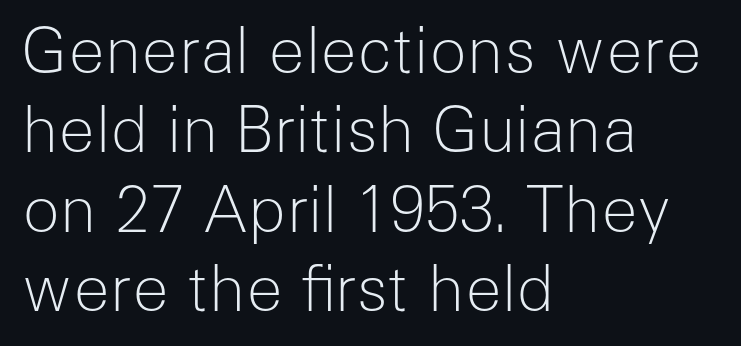
{"serif": "no", "italic": "no", "bold": "no", "weight": "light", "width": "normal", "stroke_contrast": "low", "x_height": "medium", "monospaced": "no", "underline": "no", "align": "left", "line_spacing": "normal", "line_spacing_ratio": 1.28, "letter_spacing": "normal", "letter_spacing_em": 0.0, "glyph_px": 62}
